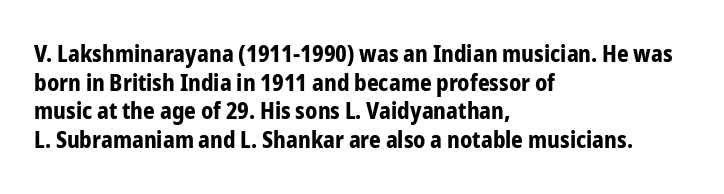
{"italic": "no", "bold": "yes", "underline": "no", "align": "left", "line_spacing": "normal", "line_spacing_ratio": 1.25, "letter_spacing": "normal", "letter_spacing_em": 0.0, "glyph_px": 23}
